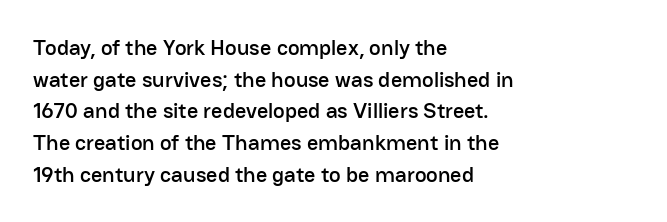
Ordinary non-slanted type is in use. Letter spacing: default. This sample is left-justified, so line endings fall wherever the words run out. Underline: absent. Successive baselines arrive at the customary interval.
